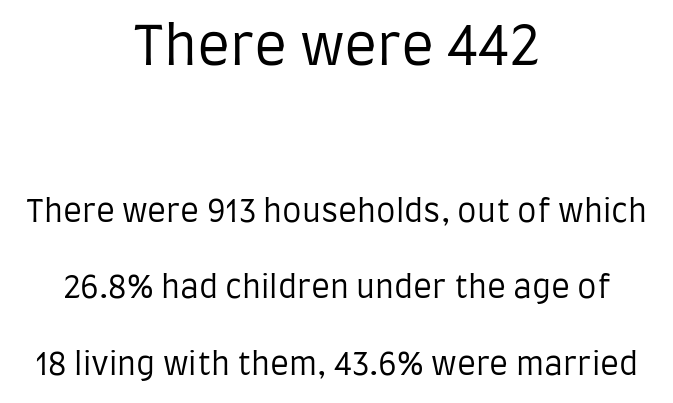
The image shows 54 px regular-weight, condensed sans-serif type, upright; set centered, loose line spacing (2.46x), normal letter spacing, not underlined; the first (top) block is 1.74x larger; low stroke contrast and a large x-height.
